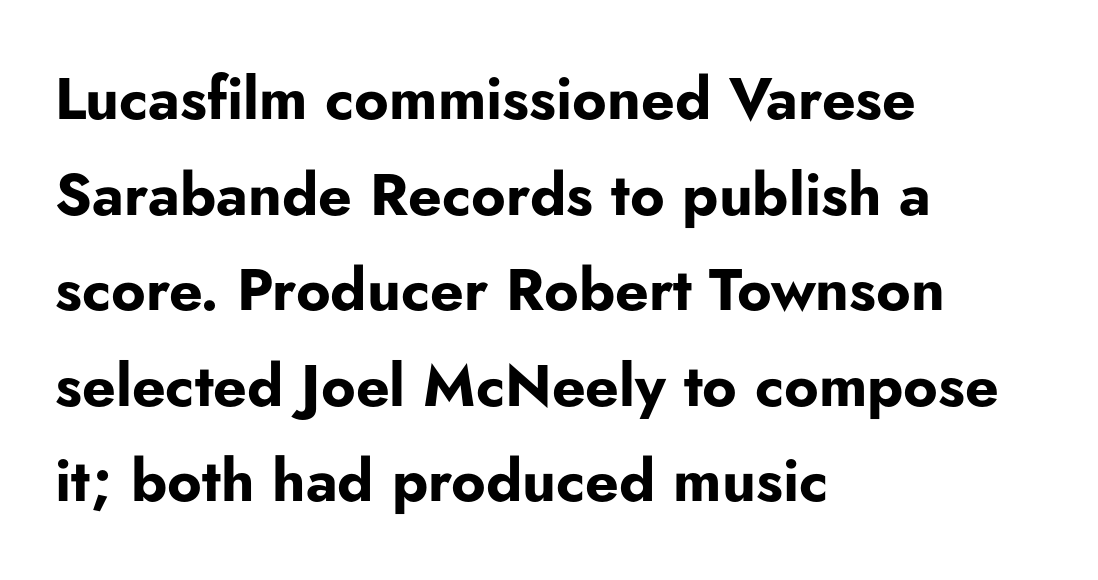
Is this a sans? Yes — the strokes have no serifs. Short note: letters normally spaced. These lines are rendered in a variable-pitch font. The lines are quadded left.
